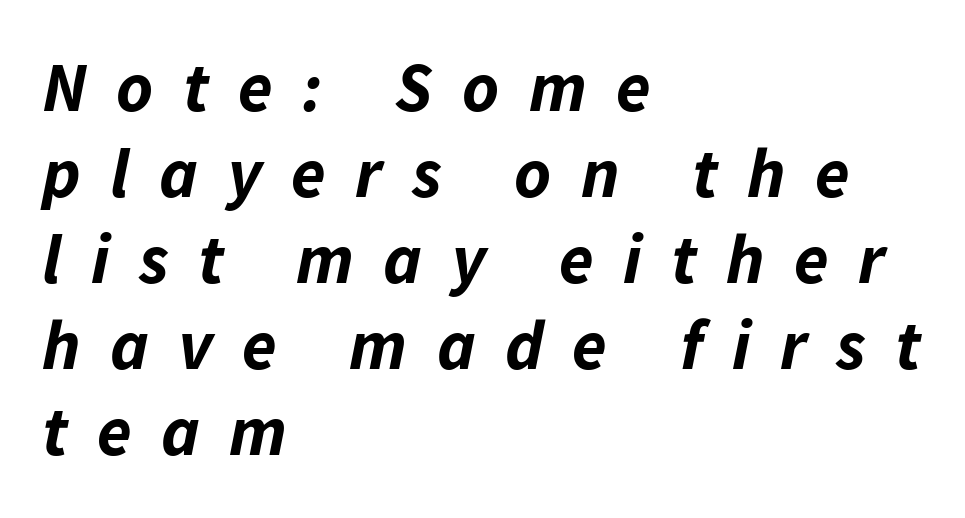
{"italic": "yes", "lean": "right", "slant_degrees": 11, "bold": "yes", "weight": "bold", "width": "normal", "stroke_contrast": "low", "x_height": "medium", "monospaced": "no", "underline": "no", "align": "left", "line_spacing_ratio": 1.23, "letter_spacing": "wide", "letter_spacing_em": 0.42, "glyph_px": 70}
